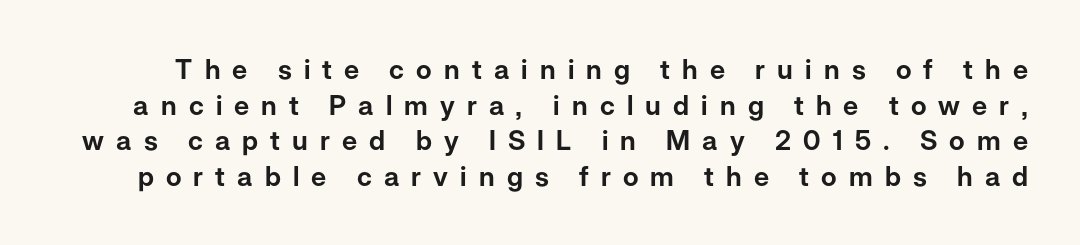
Q: Is the text italic (slanted)? A: No, it is upright.
Q: Is the text underlined? A: No.
Q: Is the spacing between letters normal or unusually wide? A: Unusually wide.
Q: Is the spacing between lines tight, normal or loose? A: Normal.
